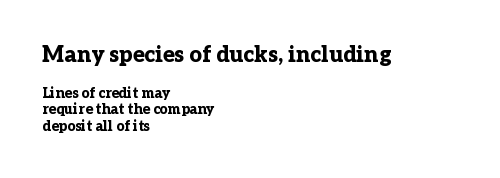
{"italic": "no", "bold": "yes", "underline": "no", "align": "left", "line_spacing_ratio": 1.16, "letter_spacing": "normal", "letter_spacing_em": 0.0, "larger_block": "first", "size_ratio": 1.57, "glyph_px": 22}
